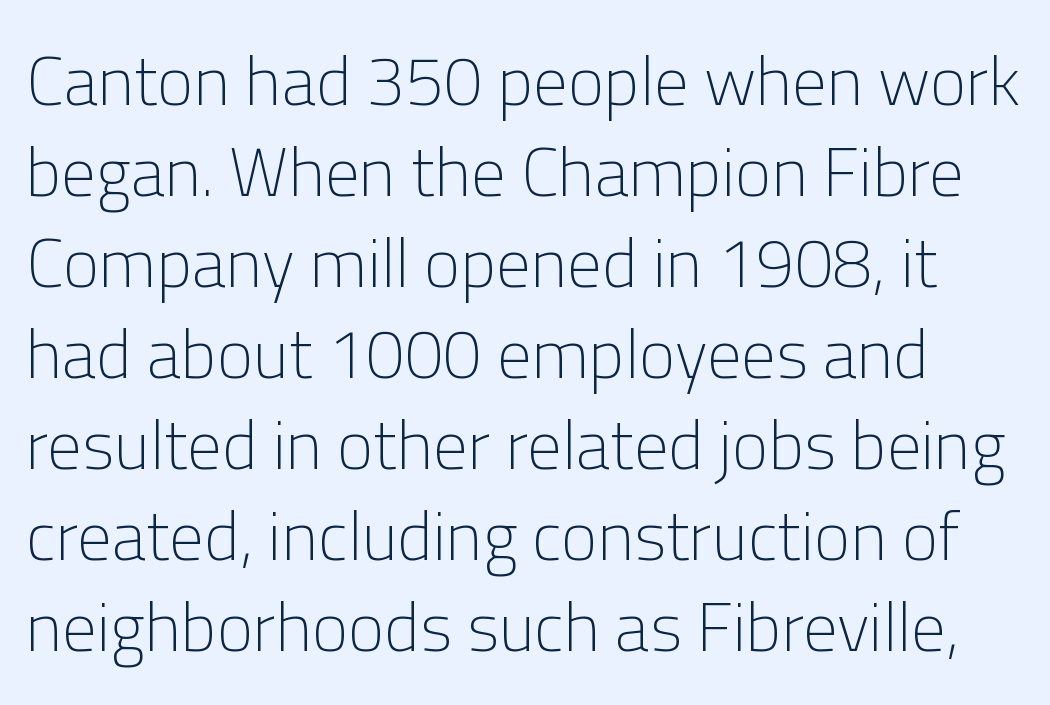
{"serif": "no", "italic": "no", "bold": "no", "weight": "light", "width": "normal", "stroke_contrast": "low", "x_height": "medium", "monospaced": "no", "underline": "no", "line_spacing": "normal", "line_spacing_ratio": 1.32, "letter_spacing": "normal", "letter_spacing_em": 0.0, "glyph_px": 69}
